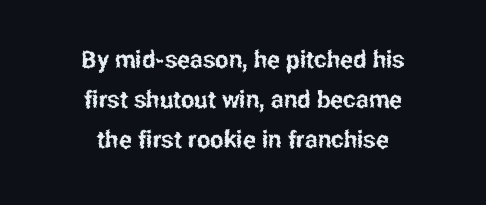
Q: Is the text italic (slanted)? A: No, it is upright.
Q: Is the text underlined? A: No.
Q: How is the paragraph aligned? A: Centered.
Q: Is the spacing between letters normal or unusually wide? A: Normal.
Q: Is the spacing between lines tight, normal or loose? A: Normal.
